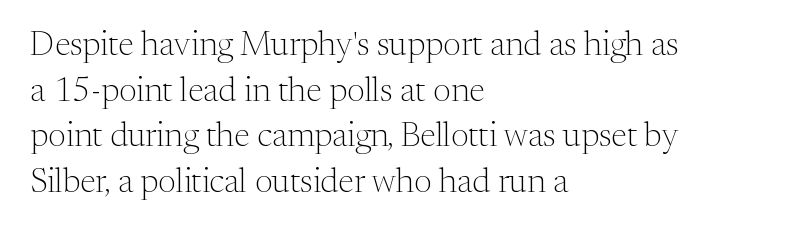
Q: Is the text bold? A: No.
Q: Is the text italic (slanted)? A: No, it is upright.
Q: Is the typeface a serif or a sans-serif typeface? A: Serif.
Q: Is the text underlined? A: No.
Q: How is the paragraph aligned? A: Left-aligned.
Q: Is the spacing between letters normal or unusually wide? A: Normal.
Q: Is the spacing between lines tight, normal or loose? A: Normal.
Q: Width (condensed, normal, or wide)? A: Normal.
Q: Stroke contrast? A: Medium.
Q: x-height? A: Medium.
Q: Monospaced? A: No.
